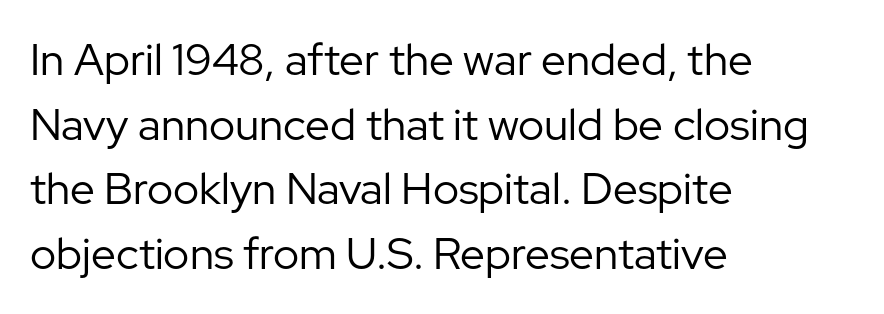
Look at the bottom of the vertical strokes: they stop flat, with no serifs. Layout note: lines flush left. Plain, unruled lines of type. The passage shown stacks its lines at a standard gap. This rendering leaves character spacing at its baseline value. This sample has the flowing, uneven cadence of proportional lettering.
